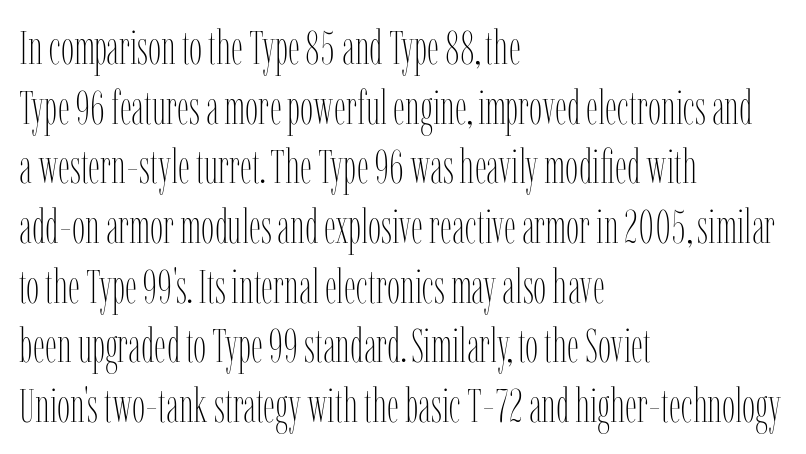
Q: Is the text bold? A: No.
Q: Is the text italic (slanted)? A: No, it is upright.
Q: Is the text underlined? A: No.
Q: How is the paragraph aligned? A: Left-aligned.
Q: Is the spacing between letters normal or unusually wide? A: Normal.
Q: Is the spacing between lines tight, normal or loose? A: Normal.
Q: Width (condensed, normal, or wide)? A: Condensed.
Q: Stroke contrast? A: Low.
Q: x-height? A: Medium.
Q: Monospaced? A: No.
